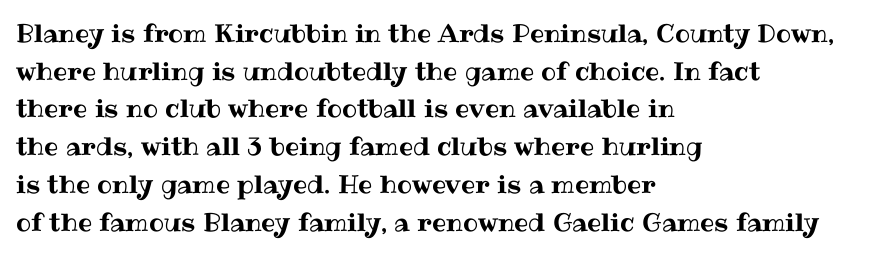
{"italic": "no", "underline": "no", "align": "left", "line_spacing": "normal", "line_spacing_ratio": 1.51, "letter_spacing": "normal", "letter_spacing_em": 0.0, "glyph_px": 25}
